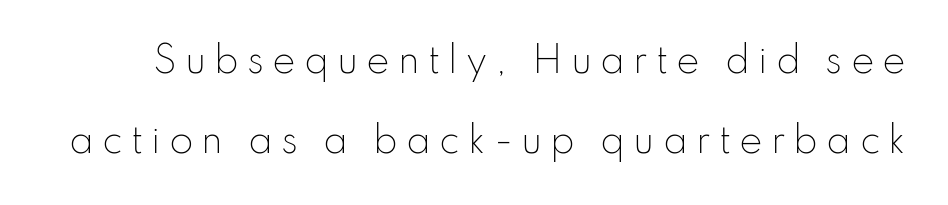
Posture: upright roman. The space directly below the letters is spotless. Does the type have serifs? No, each stem ends abruptly. This sample uses expanded letter spacing, leaving extra air between glyphs. Stem width sits at or under what a default text font uses.
